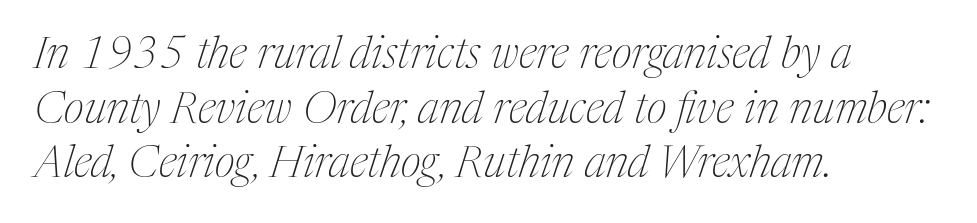
{"serif": "yes", "italic": "yes", "lean": "right", "slant_degrees": 17, "bold": "no", "weight": "thin", "width": "condensed", "stroke_contrast": "medium", "x_height": "medium", "monospaced": "no", "underline": "no", "align": "left", "line_spacing_ratio": 1.24, "letter_spacing": "normal", "letter_spacing_em": 0.0, "glyph_px": 44}
